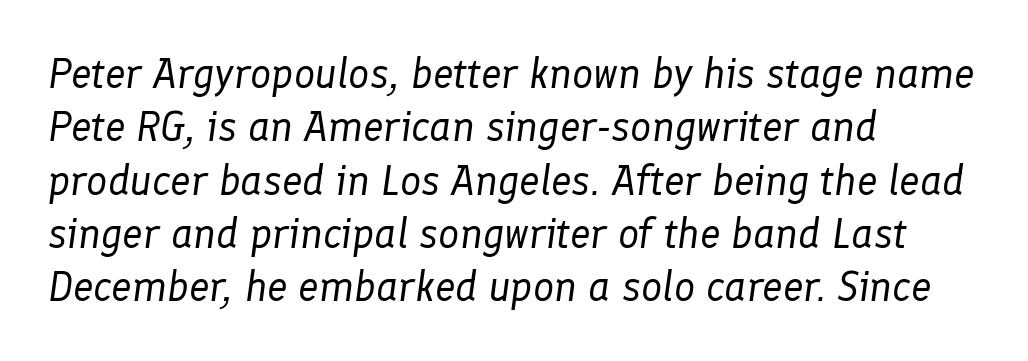
{"italic": "yes", "lean": "right", "slant_degrees": 8, "bold": "no", "weight": "regular", "width": "normal", "stroke_contrast": "low", "x_height": "medium", "monospaced": "no", "underline": "no", "align": "left", "line_spacing": "normal", "line_spacing_ratio": 1.27, "letter_spacing": "normal", "letter_spacing_em": 0.0, "glyph_px": 42}
